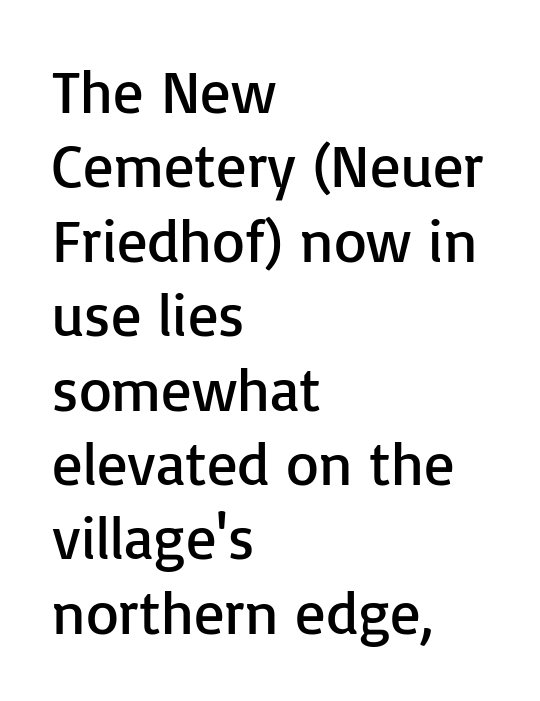
The letters carry no serifs — their stems end cleanly without finishing strokes. Visually the block forms a straight wall on the left and a jagged coastline on the right. Plain, unruled lines of type. Heft: none added — not bold.
